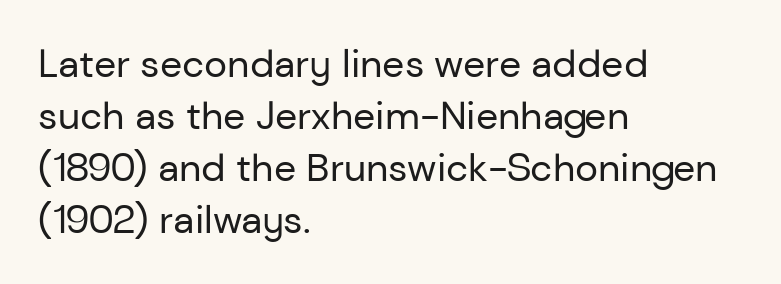
Q: Is the text bold? A: No.
Q: Is the text italic (slanted)? A: No, it is upright.
Q: Is the typeface a serif or a sans-serif typeface? A: Sans-serif.
Q: Is the text underlined? A: No.
Q: How is the paragraph aligned? A: Left-aligned.
Q: Is the spacing between letters normal or unusually wide? A: Normal.
Q: Is the spacing between lines tight, normal or loose? A: Normal.
Q: Width (condensed, normal, or wide)? A: Normal.
Q: Stroke contrast? A: Low.
Q: x-height? A: Medium.
Q: Monospaced? A: No.
